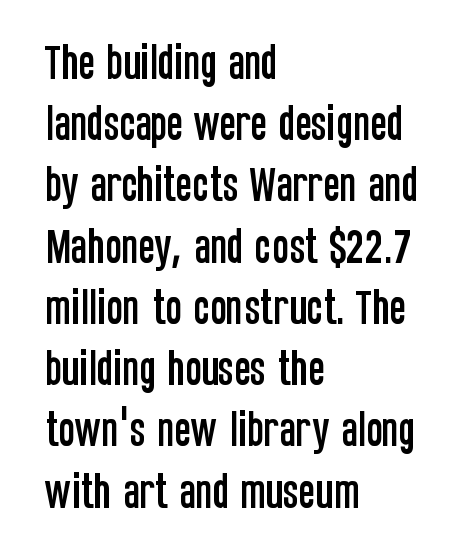
{"serif": "no", "italic": "no", "width": "condensed", "stroke_contrast": "low", "x_height": "large", "monospaced": "no", "underline": "no", "align": "left", "line_spacing": "normal", "line_spacing_ratio": 1.57, "letter_spacing": "normal", "letter_spacing_em": 0.0, "glyph_px": 39}
